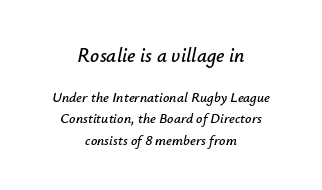
Q: Is the text italic (slanted)? A: Yes, it leans right by about 12 degrees.
Q: Is the text underlined? A: No.
Q: How is the paragraph aligned? A: Centered.
Q: Is the spacing between letters normal or unusually wide? A: Normal.
Q: Is the spacing between lines tight, normal or loose? A: Normal.
Q: Which block of text is set in a larger size, the first (top) or the second (bottom)? A: The first (top) one.
